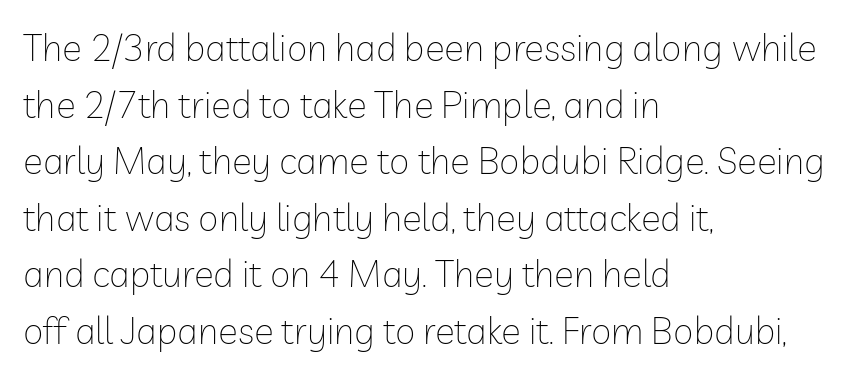
The face used here is proportionally spaced, like ordinary book or web type. Anything drawn beneath the words? Only blank space. Is the type heavy? It reads as light-to-regular instead. Honestly, the row spacing looks completely unremarkable. The type is set solid horizontally, with unmodified tracking. The rag falls on the right side of this text block.
